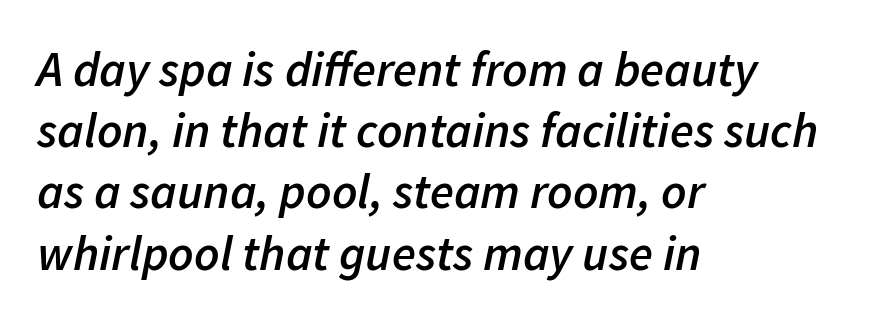
{"italic": "yes", "lean": "right", "slant_degrees": 11, "bold": "semi", "weight": "semibold", "width": "normal", "stroke_contrast": "low", "x_height": "medium", "monospaced": "no", "underline": "no", "align": "left", "line_spacing": "normal", "line_spacing_ratio": 1.25, "letter_spacing": "normal", "letter_spacing_em": 0.0, "glyph_px": 49}
